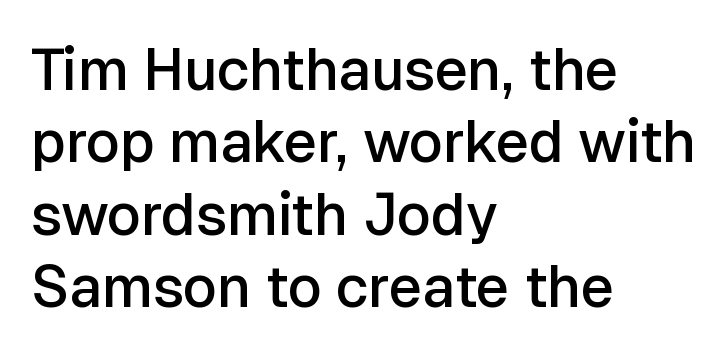
Q: Is the text bold? A: Semi-bold.
Q: Is the text italic (slanted)? A: No, it is upright.
Q: Is the typeface a serif or a sans-serif typeface? A: Sans-serif.
Q: Is the text underlined? A: No.
Q: How is the paragraph aligned? A: Left-aligned.
Q: Is the spacing between letters normal or unusually wide? A: Normal.
Q: Is the spacing between lines tight, normal or loose? A: Normal.
Q: Width (condensed, normal, or wide)? A: Normal.
Q: Stroke contrast? A: Low.
Q: x-height? A: Medium.
Q: Monospaced? A: No.
